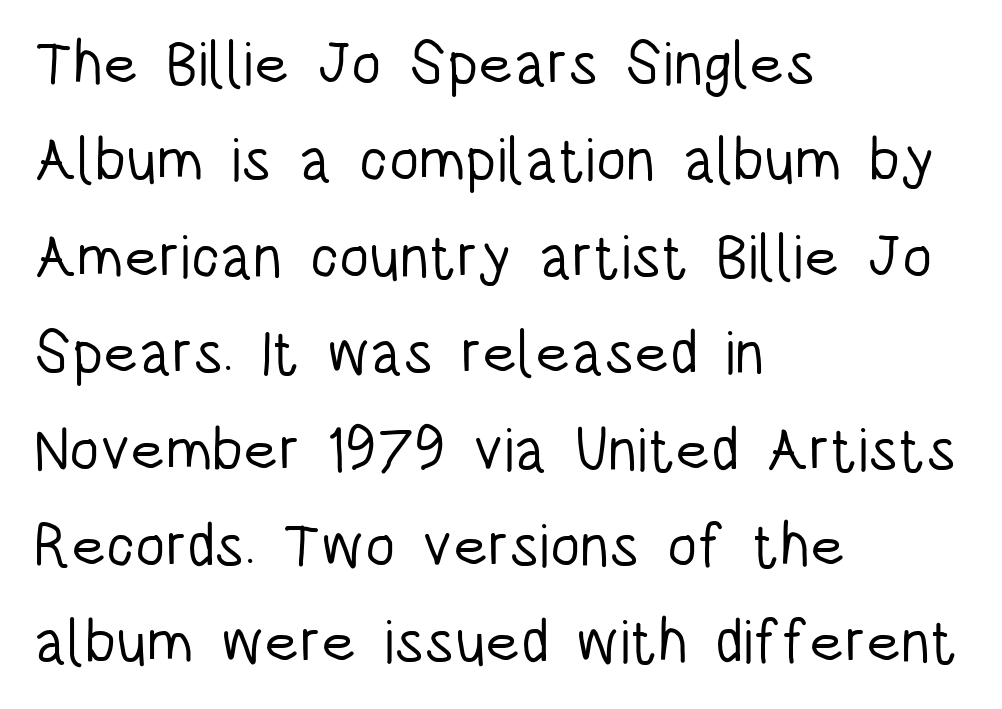
{"serif": "no", "italic": "no", "bold": "no", "weight": "light", "width": "condensed", "stroke_contrast": "low", "x_height": "large", "monospaced": "no", "underline": "no", "align": "left", "line_spacing": "normal", "line_spacing_ratio": 1.58, "letter_spacing": "normal", "letter_spacing_em": 0.0, "glyph_px": 61}
